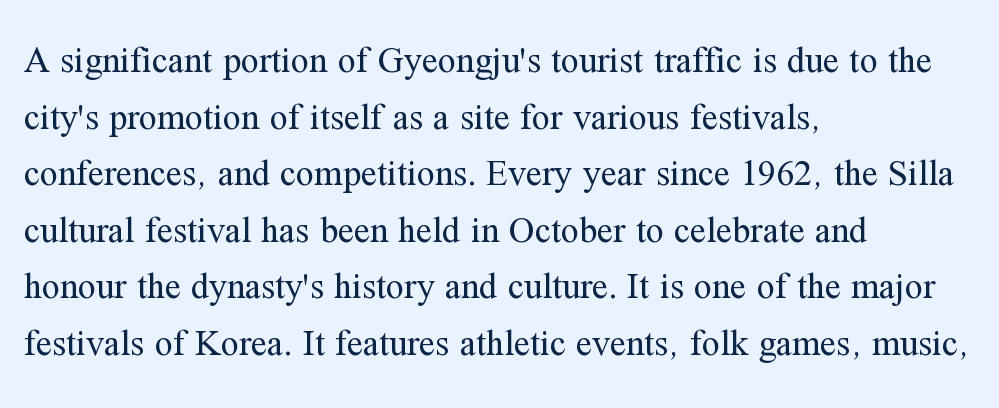
The image shows 36 px regular-weight serif type, upright; set left-aligned, normal line spacing (1.57x), normal letter spacing, not underlined; medium stroke contrast and a medium x-height.
